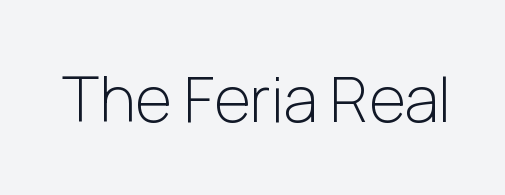
A typesetter would call this zero additional tracking. Note the varied advance widths — an 'i' is clearly narrower than an 'm'. This sample uses a sans-serif face. Is the stroke heavy? The answer is a plain regular-or-lighter. Check under the words: just untouched page.
